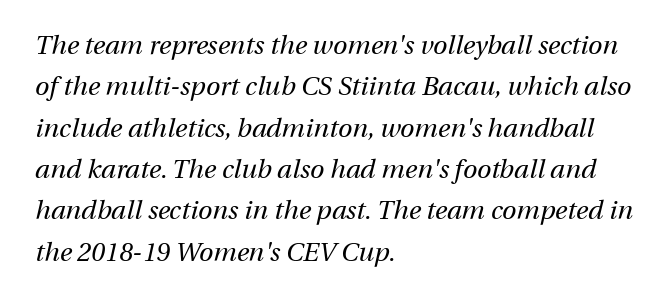
Q: Is the text bold? A: No.
Q: Is the text italic (slanted)? A: Yes, it leans right by about 13 degrees.
Q: Is the text underlined? A: No.
Q: How is the paragraph aligned? A: Left-aligned.
Q: Is the spacing between letters normal or unusually wide? A: Normal.
Q: Is the spacing between lines tight, normal or loose? A: Normal.
